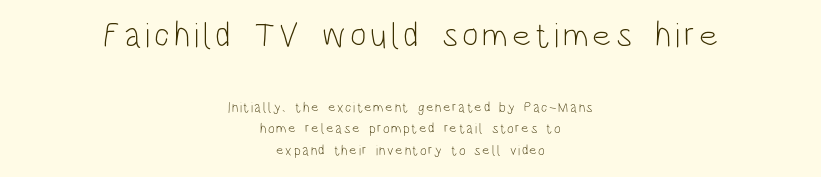
{"serif": "no", "italic": "no", "bold": "no", "weight": "light", "width": "condensed", "stroke_contrast": "low", "x_height": "large", "monospaced": "no", "underline": "no", "align": "center", "line_spacing": "normal", "line_spacing_ratio": 1.54, "larger_block": "first", "size_ratio": 2.5, "glyph_px": 35}
